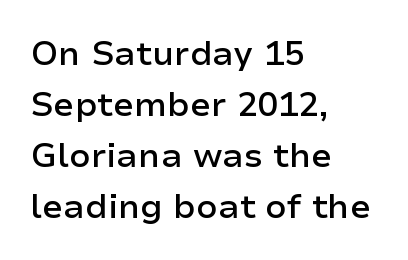
The image shows 34 px semibold sans-serif type, upright; set left-aligned, normal line spacing (1.5x), normal letter spacing, not underlined; low stroke contrast and a medium x-height.
